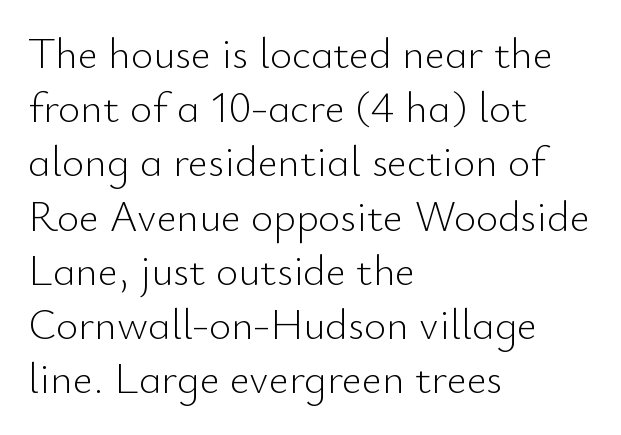
{"serif": "no", "italic": "no", "bold": "no", "weight": "light", "width": "normal", "stroke_contrast": "low", "x_height": "small", "monospaced": "no", "underline": "no", "align": "left", "line_spacing": "normal", "line_spacing_ratio": 1.26, "letter_spacing": "normal", "letter_spacing_em": 0.0, "glyph_px": 43}
